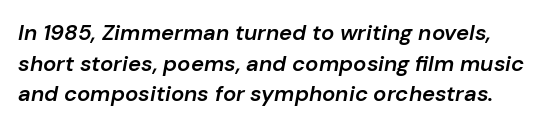
{"italic": "yes", "lean": "right", "slant_degrees": 10, "bold": "semi", "underline": "no", "line_spacing": "normal", "line_spacing_ratio": 1.39, "letter_spacing": "normal", "letter_spacing_em": 0.0, "glyph_px": 22}
